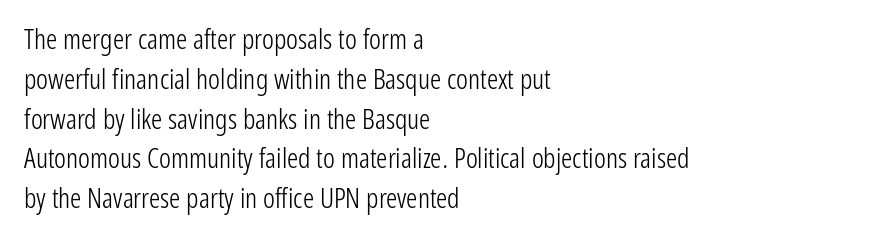
Q: Is the text bold? A: No.
Q: Is the text italic (slanted)? A: No, it is upright.
Q: Is the typeface a serif or a sans-serif typeface? A: Sans-serif.
Q: Is the text underlined? A: No.
Q: How is the paragraph aligned? A: Left-aligned.
Q: Is the spacing between letters normal or unusually wide? A: Normal.
Q: Is the spacing between lines tight, normal or loose? A: Normal.
Q: Width (condensed, normal, or wide)? A: Condensed.
Q: Stroke contrast? A: Low.
Q: x-height? A: Medium.
Q: Monospaced? A: No.
